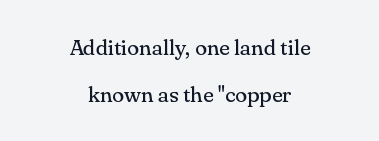
Q: Is the text bold? A: No.
Q: Is the text italic (slanted)? A: No, it is upright.
Q: Is the text underlined? A: No.
Q: How is the paragraph aligned? A: Centered.
Q: Is the spacing between letters normal or unusually wide? A: Normal.
Q: Is the spacing between lines tight, normal or loose? A: Loose.
